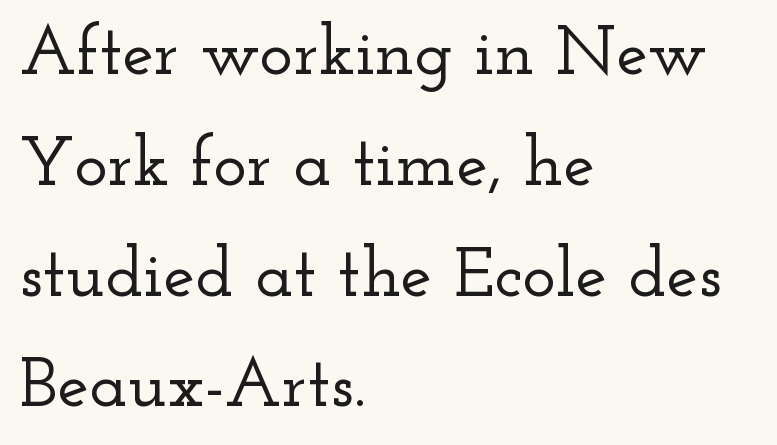
{"serif": "yes", "italic": "no", "width": "wide", "stroke_contrast": "low", "x_height": "small", "monospaced": "no", "underline": "no", "align": "left", "line_spacing": "normal", "line_spacing_ratio": 1.56, "letter_spacing": "normal", "letter_spacing_em": 0.0, "glyph_px": 71}
